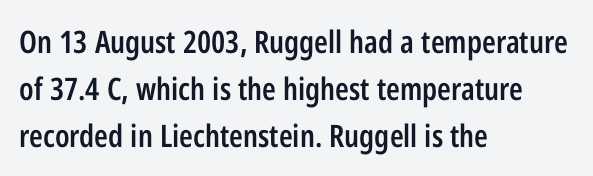
Q: Is the text bold? A: Semi-bold.
Q: Is the text italic (slanted)? A: No, it is upright.
Q: Is the typeface a serif or a sans-serif typeface? A: Sans-serif.
Q: Is the text underlined? A: No.
Q: How is the paragraph aligned? A: Left-aligned.
Q: Is the spacing between letters normal or unusually wide? A: Normal.
Q: Is the spacing between lines tight, normal or loose? A: Normal.
Q: Width (condensed, normal, or wide)? A: Condensed.
Q: Stroke contrast? A: Low.
Q: x-height? A: Medium.
Q: Monospaced? A: No.
